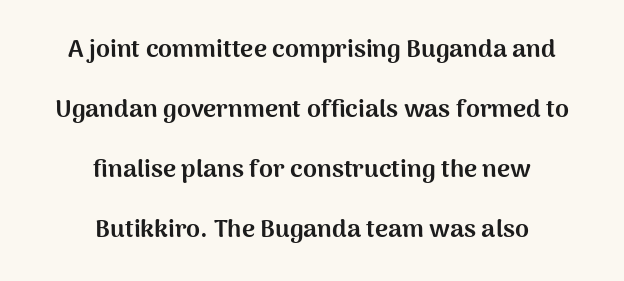
The image shows 25 px bold type, upright; set centered, loose line spacing (2.4x), normal letter spacing, not underlined.
